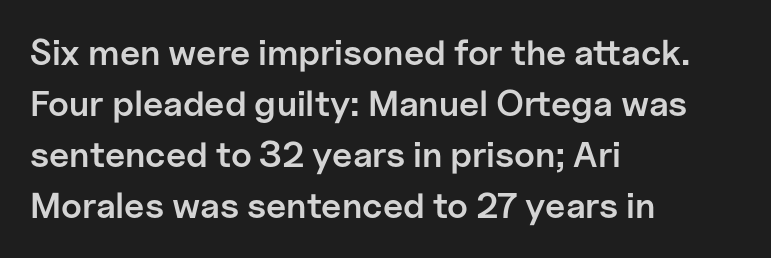
Q: Is the text bold? A: Semi-bold.
Q: Is the text italic (slanted)? A: No, it is upright.
Q: Is the typeface a serif or a sans-serif typeface? A: Sans-serif.
Q: Is the text underlined? A: No.
Q: How is the paragraph aligned? A: Left-aligned.
Q: Is the spacing between letters normal or unusually wide? A: Normal.
Q: Is the spacing between lines tight, normal or loose? A: Normal.
Q: Width (condensed, normal, or wide)? A: Normal.
Q: Stroke contrast? A: Low.
Q: x-height? A: Medium.
Q: Monospaced? A: No.
